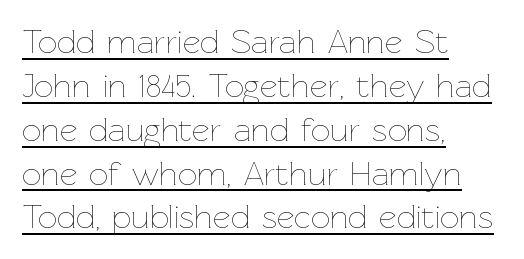
This is underlined copy, the kind a proofreader might mark for attention. The lettering holds an erect, upright posture throughout. This block has exactly the height ordinary leading produces. Left-aligned paragraph, ragged on the right. Tracking here is standard; glyphs follow each other at the usual distance. Is the type heavy? It reads as light-to-regular instead.
